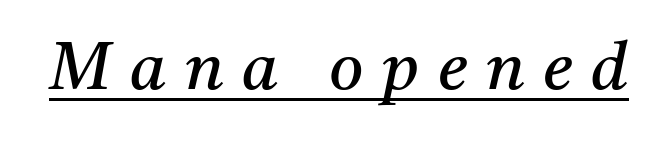
The typeface chosen for these lines features serifs. Is the stroke heavy? The answer is a plain regular-or-lighter. Tall strokes in this sample are angled rather than plumb. Look at the tracking — it's clearly loosened, letters drifting apart.
